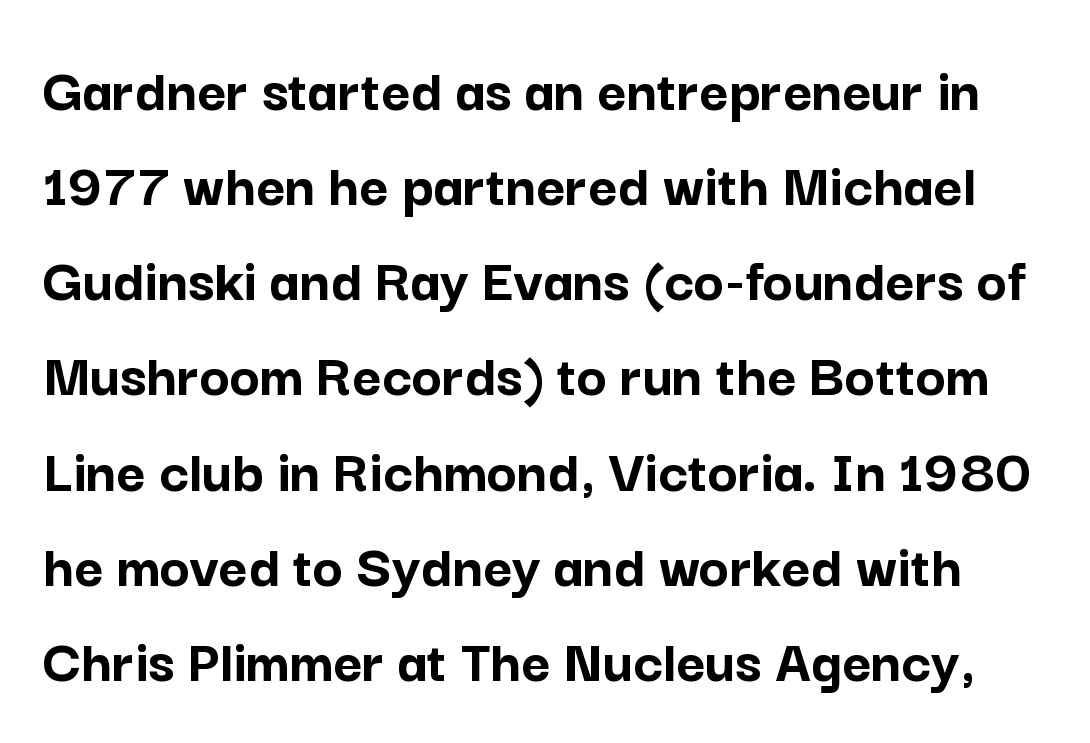
{"serif": "no", "italic": "no", "bold": "yes", "weight": "semibold", "width": "normal", "stroke_contrast": "low", "x_height": "medium", "monospaced": "no", "underline": "no", "line_spacing": "normal", "line_spacing_ratio": 1.51, "letter_spacing": "normal", "letter_spacing_em": 0.0, "glyph_px": 63}
